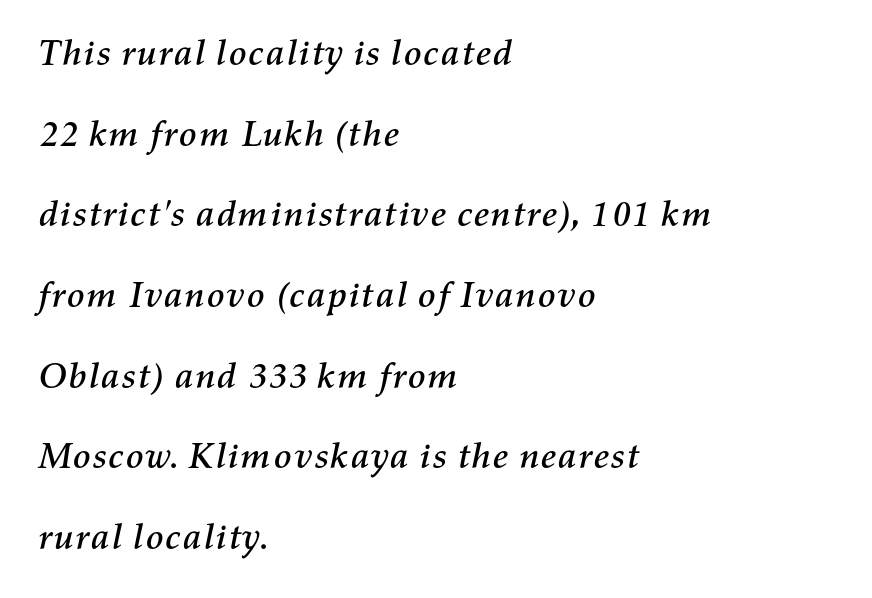
Q: Is the text italic (slanted)? A: Yes, it leans right by about 11 degrees.
Q: Is the text underlined? A: No.
Q: How is the paragraph aligned? A: Left-aligned.
Q: Is the spacing between letters normal or unusually wide? A: Normal.
Q: Is the spacing between lines tight, normal or loose? A: Loose.
Q: Width (condensed, normal, or wide)? A: Normal.
Q: Stroke contrast? A: Medium.
Q: x-height? A: Medium.
Q: Monospaced? A: No.
